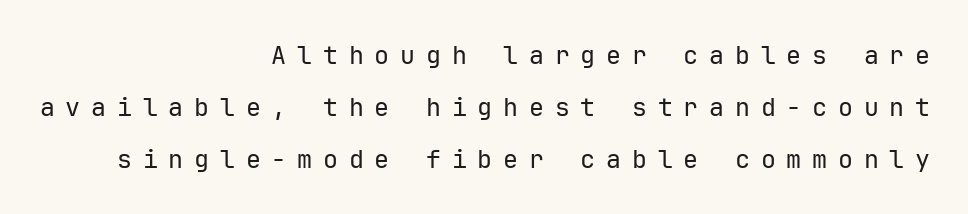
Descender tails drop into unmarked territory. Is the letter spacing exaggerated? Yes — the characters are pushed far apart. Reading down the block, your eye finds every line finishing at a fixed right position. The weight would be labelled regular, book, light, or lighter still. Loosely led — the rows are spread out. Quick note: not italic, upright.
